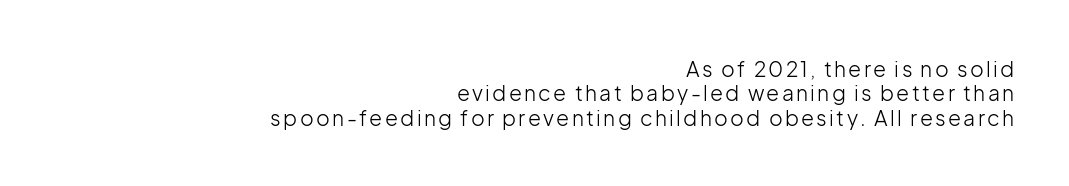
Q: Is the text bold? A: No.
Q: Is the text italic (slanted)? A: No, it is upright.
Q: Is the text underlined? A: No.
Q: How is the paragraph aligned? A: Right-aligned.
